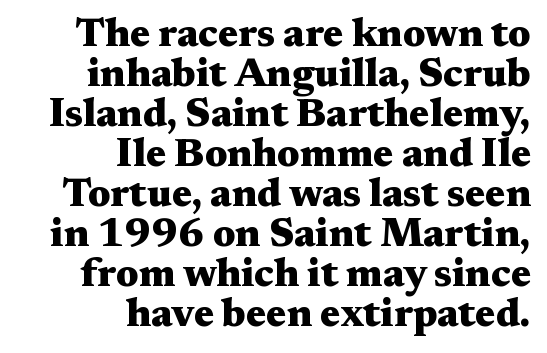
{"serif": "yes", "italic": "no", "bold": "yes", "weight": "heavy", "width": "wide", "stroke_contrast": "medium", "x_height": "medium", "monospaced": "no", "underline": "no", "align": "right", "line_spacing": "tight", "line_spacing_ratio": 1.0, "letter_spacing": "normal", "letter_spacing_em": 0.0, "glyph_px": 40}
